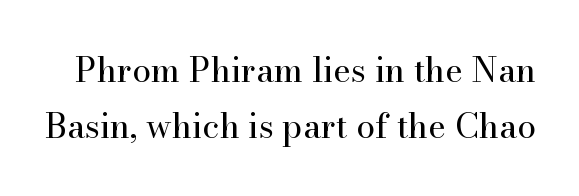
Q: Is the text bold? A: No.
Q: Is the text italic (slanted)? A: No, it is upright.
Q: Is the typeface a serif or a sans-serif typeface? A: Serif.
Q: Is the text underlined? A: No.
Q: Is the spacing between letters normal or unusually wide? A: Normal.
Q: Is the spacing between lines tight, normal or loose? A: Normal.
Q: Width (condensed, normal, or wide)? A: Normal.
Q: Stroke contrast? A: High.
Q: x-height? A: Small.
Q: Monospaced? A: No.
